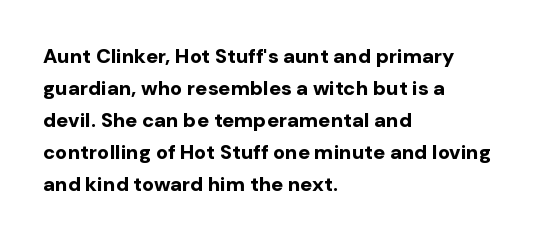
The image shows 20 px bold type, upright; set left-aligned, normal line spacing (1.6x), normal letter spacing, not underlined.
